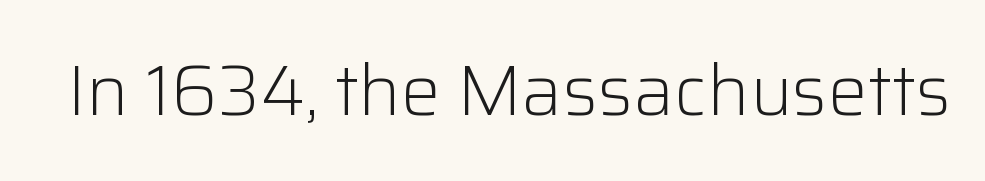
Tall strokes in this sample are plumb rather than angled. Standard letterfit; no display-style spreading of the glyphs. This sample has the flowing, uneven cadence of proportional lettering. Words float on clear page, feet unadorned. Nothing heavy about these letters — not bold at all. Check where the strokes stop: nothing finishes them off — pure sans.
